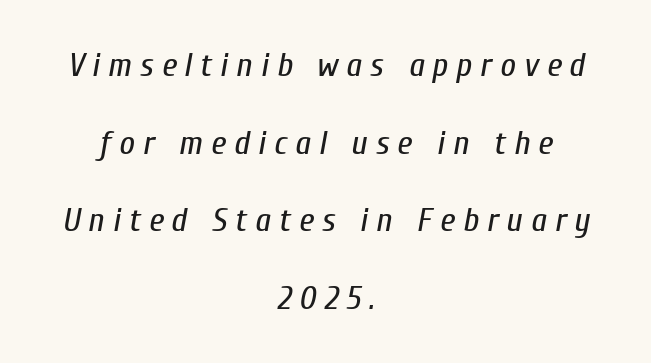
Typeset on center — no edge is straight. The zone under the glyphs is completely vacant. Substantial extra tracking has been applied to these lines. Each letter keeps its own natural width here, so spacing adapts to shape. A typesetter would mark this as italic.
